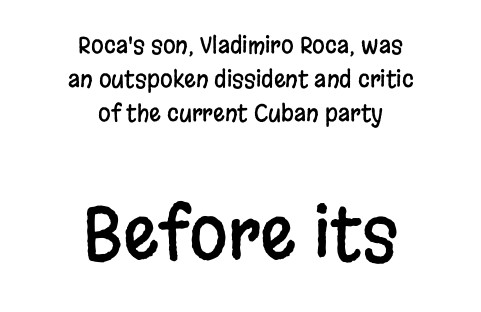
Q: Is the text italic (slanted)? A: No, it is upright.
Q: Is the typeface a serif or a sans-serif typeface? A: Sans-serif.
Q: Is the text underlined? A: No.
Q: How is the paragraph aligned? A: Centered.
Q: Is the spacing between letters normal or unusually wide? A: Normal.
Q: Is the spacing between lines tight, normal or loose? A: Normal.
Q: Which block of text is set in a larger size, the first (top) or the second (bottom)? A: The second (bottom) one.
Q: Width (condensed, normal, or wide)? A: Condensed.
Q: Stroke contrast? A: Low.
Q: x-height? A: Large.
Q: Monospaced? A: No.
